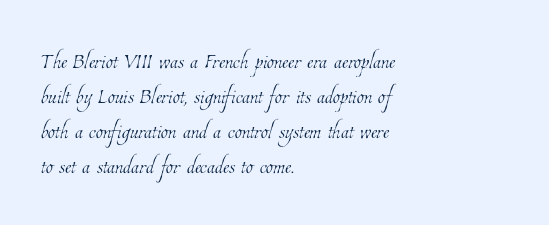
{"bold": "no", "weight": "thin", "width": "condensed", "stroke_contrast": "low", "x_height": "medium", "monospaced": "no", "underline": "no", "align": "left", "line_spacing_ratio": 1.21, "letter_spacing": "normal", "letter_spacing_em": 0.0, "glyph_px": 29}
